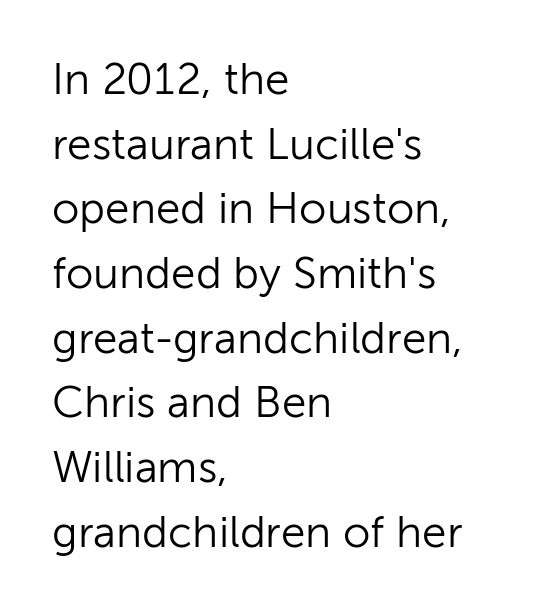
The image shows 44 px light sans-serif type, upright; set left-aligned, normal line spacing (1.47x), normal letter spacing, not underlined; low stroke contrast and a medium x-height.
